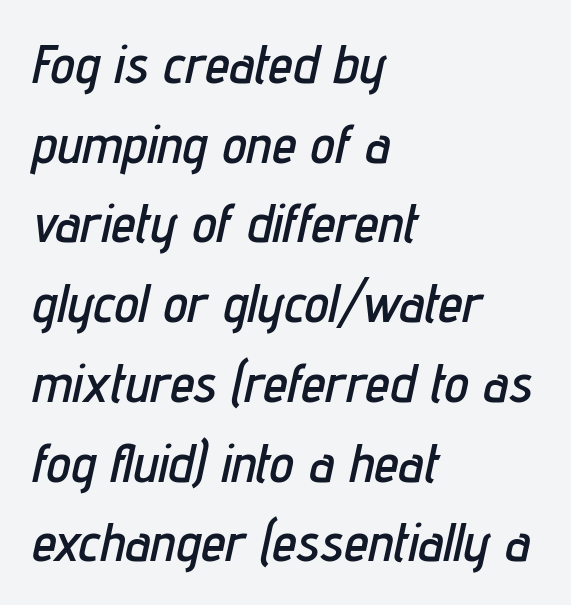
The image shows 55 px condensed type, italic (leaning right); set left-aligned, normal line spacing (1.45x), normal letter spacing, not underlined; low stroke contrast and a medium x-height.
